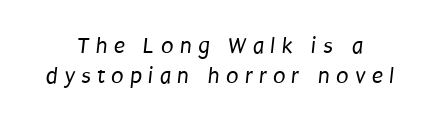
{"bold": "no", "underline": "no", "align": "center", "line_spacing": "normal", "line_spacing_ratio": 1.32, "letter_spacing": "wide", "letter_spacing_em": 0.27, "glyph_px": 23}
